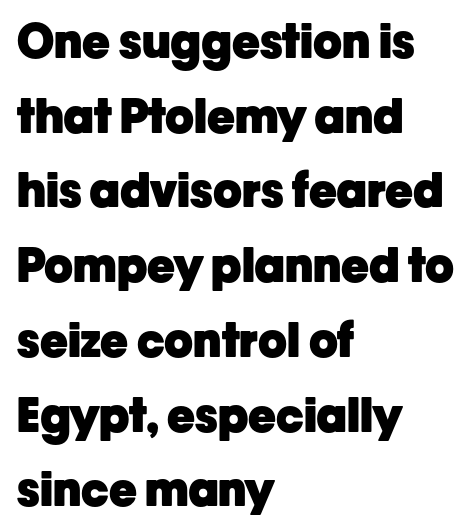
The image shows 47 px heavy sans-serif type, upright; set left-aligned, normal line spacing (1.59x), normal letter spacing, not underlined; low stroke contrast and a medium x-height.
